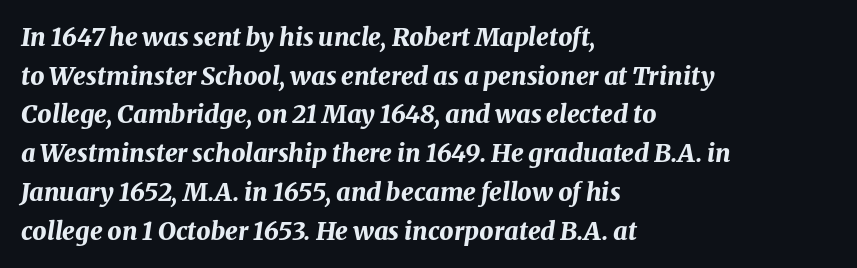
The image shows 25 px bold type, italic (leaning right); set left-aligned, normal line spacing (1.55x), normal letter spacing, not underlined.
